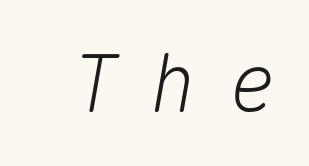
{"italic": "yes", "lean": "right", "slant_degrees": 10, "width": "normal", "stroke_contrast": "medium", "x_height": "medium", "monospaced": "yes", "underline": "no", "letter_spacing": "wide", "letter_spacing_em": 0.41, "glyph_px": 78}
